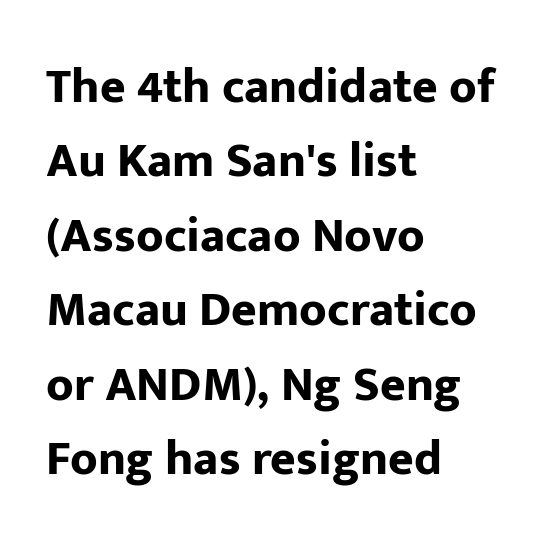
Q: Is the text bold? A: Yes.
Q: Is the text italic (slanted)? A: No, it is upright.
Q: Is the typeface a serif or a sans-serif typeface? A: Sans-serif.
Q: Is the text underlined? A: No.
Q: How is the paragraph aligned? A: Left-aligned.
Q: Is the spacing between letters normal or unusually wide? A: Normal.
Q: Is the spacing between lines tight, normal or loose? A: Normal.
Q: Width (condensed, normal, or wide)? A: Normal.
Q: Stroke contrast? A: Low.
Q: x-height? A: Medium.
Q: Monospaced? A: No.
